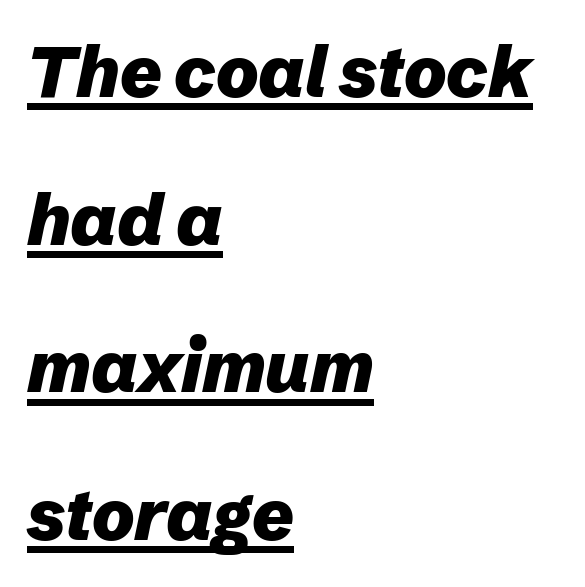
Q: Is the text bold? A: Yes.
Q: Is the text italic (slanted)? A: Yes, it leans right by about 12 degrees.
Q: Is the text underlined? A: Yes.
Q: How is the paragraph aligned? A: Left-aligned.
Q: Is the spacing between letters normal or unusually wide? A: Normal.
Q: Is the spacing between lines tight, normal or loose? A: Loose.
Q: Width (condensed, normal, or wide)? A: Normal.
Q: Stroke contrast? A: Low.
Q: x-height? A: Medium.
Q: Monospaced? A: No.
